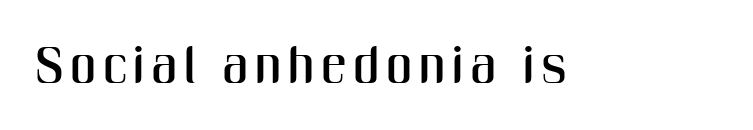
Q: Is the text italic (slanted)? A: No, it is upright.
Q: Is the typeface a serif or a sans-serif typeface? A: Sans-serif.
Q: Is the text underlined? A: No.
Q: Width (condensed, normal, or wide)? A: Condensed.
Q: Stroke contrast? A: Medium.
Q: x-height? A: Medium.
Q: Monospaced? A: No.
